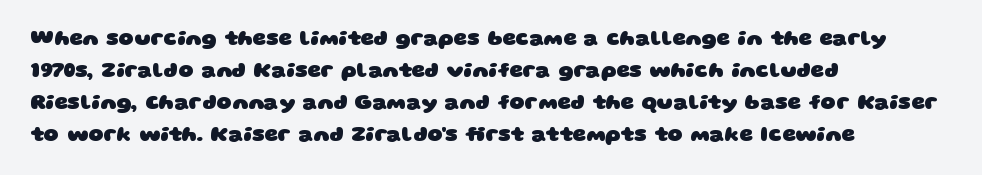
Q: Is the text bold? A: Yes.
Q: Is the text underlined? A: No.
Q: How is the paragraph aligned? A: Left-aligned.
Q: Is the spacing between letters normal or unusually wide? A: Normal.
Q: Is the spacing between lines tight, normal or loose? A: Normal.
